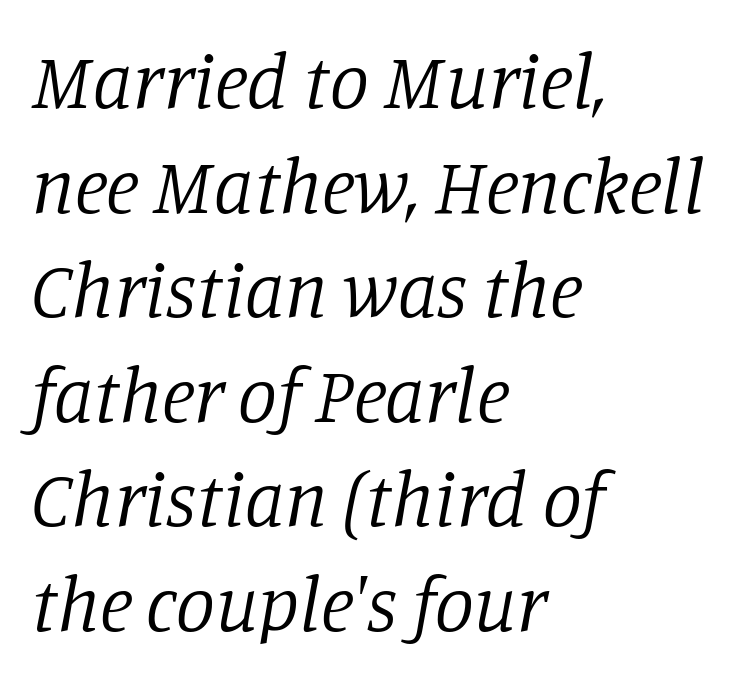
Teacher's note: observe the even left margin — that is flush-left alignment. The letters carry serifs — small finishing strokes at the ends of their stems. The face used here is proportionally spaced, like ordinary book or web type. This block has exactly the height ordinary leading produces.
